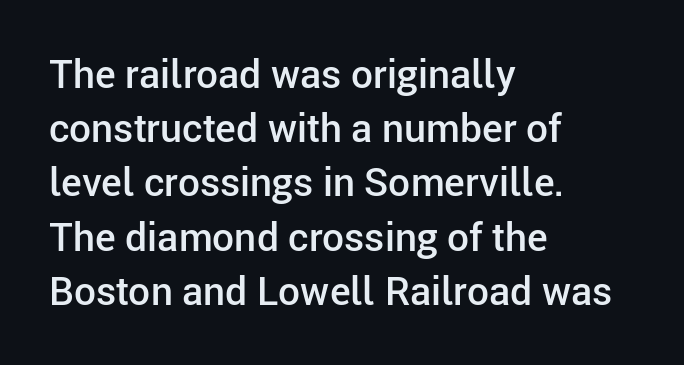
Q: Is the text bold? A: Semi-bold.
Q: Is the text italic (slanted)? A: No, it is upright.
Q: Is the typeface a serif or a sans-serif typeface? A: Sans-serif.
Q: Is the text underlined? A: No.
Q: How is the paragraph aligned? A: Left-aligned.
Q: Is the spacing between letters normal or unusually wide? A: Normal.
Q: Is the spacing between lines tight, normal or loose? A: Normal.
Q: Width (condensed, normal, or wide)? A: Normal.
Q: Stroke contrast? A: Low.
Q: x-height? A: Medium.
Q: Monospaced? A: No.
